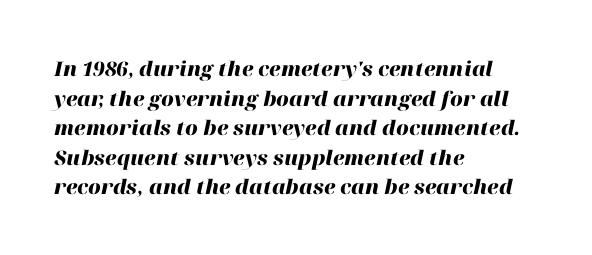
{"italic": "yes", "lean": "right", "slant_degrees": 12, "bold": "yes", "underline": "no", "align": "left", "line_spacing": "normal", "line_spacing_ratio": 1.48, "letter_spacing": "normal", "letter_spacing_em": 0.0, "glyph_px": 20}
